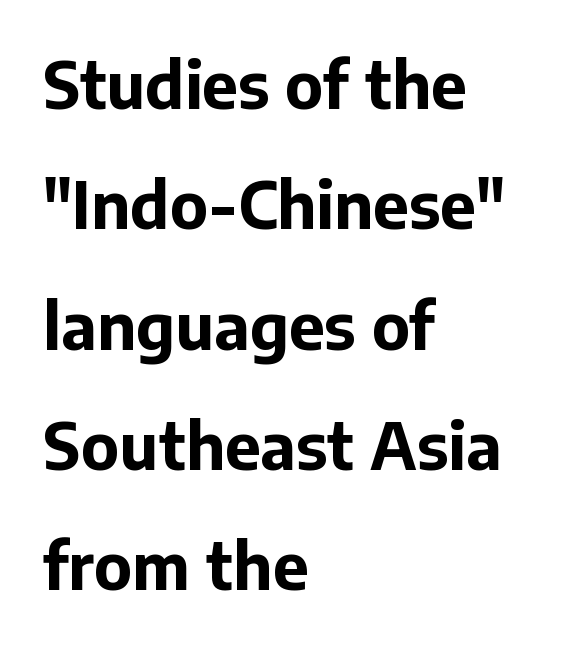
The image shows 64 px bold sans-serif type, upright; set left-aligned, line spacing 1.88x, normal letter spacing, not underlined; low stroke contrast and a medium x-height.
